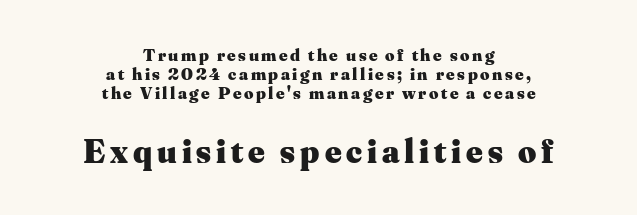
Varying glyph widths throughout — classic text-font behaviour. The lines are packed closely together with very little leading. Rule under the text: the space is simply empty. Unlike a clean sans, this face finishes its strokes with serifs.
